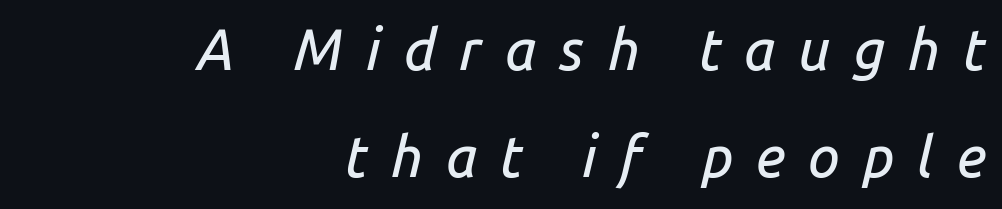
The image shows 57 px text type, italic (leaning right); set right-aligned, line spacing 1.88x, unusually wide letter spacing (+0.4 em), not underlined; low stroke contrast and a medium x-height.
